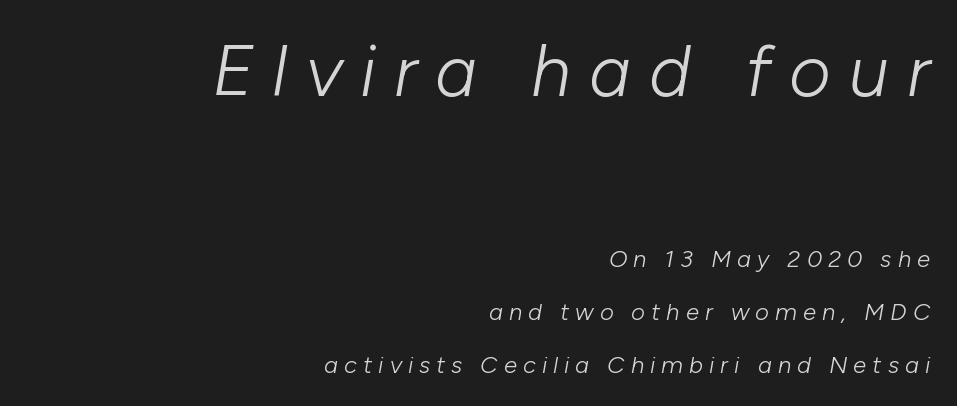
Q: Is the text bold? A: No.
Q: Is the text italic (slanted)? A: Yes, it leans right by about 10 degrees.
Q: Is the text underlined? A: No.
Q: How is the paragraph aligned? A: Right-aligned.
Q: Is the spacing between letters normal or unusually wide? A: Unusually wide.
Q: Is the spacing between lines tight, normal or loose? A: Loose.
Q: Which block of text is set in a larger size, the first (top) or the second (bottom)? A: The first (top) one.
Q: Width (condensed, normal, or wide)? A: Normal.
Q: Stroke contrast? A: Low.
Q: x-height? A: Medium.
Q: Monospaced? A: No.
